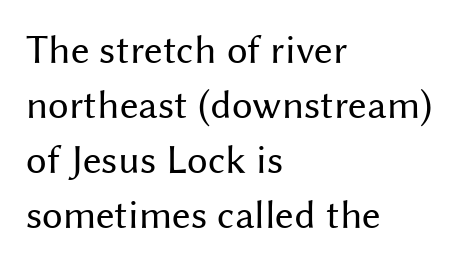
Each letter keeps its own natural width here, so spacing adapts to shape. Each new line begins a customary step beneath the previous one. In CSS terms this would be text-align: left. Heaviness? Minimal to ordinary, like unemphasized prose. Type style note: lacks serifs. The type is set solid horizontally, with unmodified tracking.
